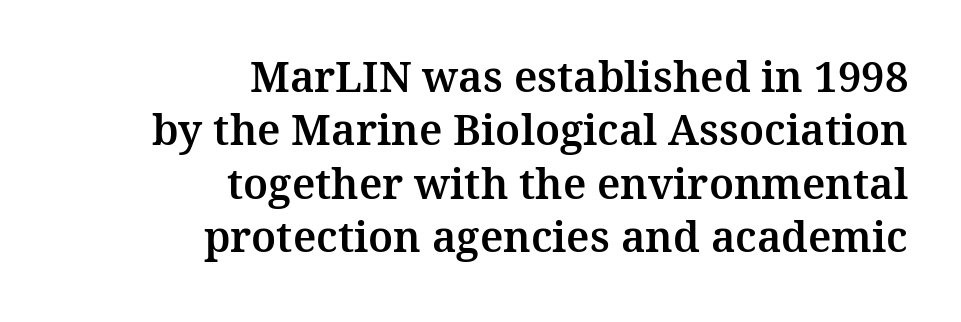
The image shows 42 px serif type, upright; set right-aligned, normal line spacing (1.27x), normal letter spacing, not underlined; medium stroke contrast and a medium x-height.
